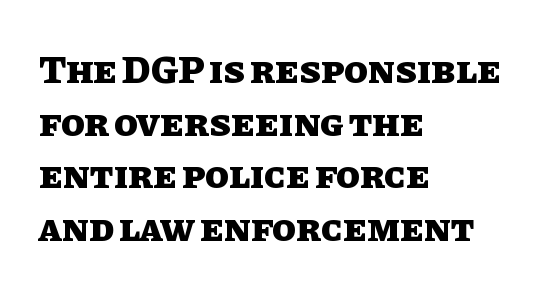
The ragged edge is on the right, which tells us the setting is flush left. Think of a printed novel: that variable character pitch is what you see here. Underlining? Definitely not there. The lettering holds an erect, upright posture throughout.
